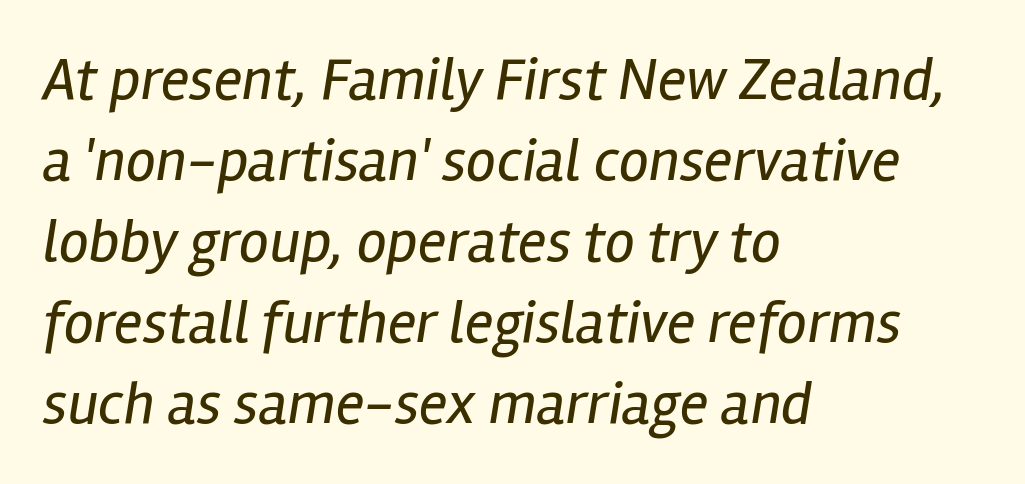
{"italic": "yes", "lean": "right", "slant_degrees": 12, "bold": "no", "weight": "regular", "width": "condensed", "stroke_contrast": "low", "x_height": "medium", "monospaced": "no", "underline": "no", "align": "left", "line_spacing": "normal", "line_spacing_ratio": 1.35, "letter_spacing": "normal", "letter_spacing_em": 0.0, "glyph_px": 60}
